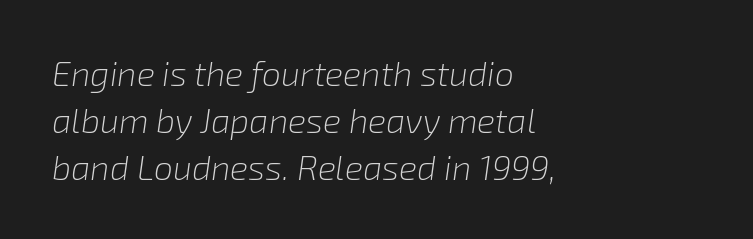
{"italic": "yes", "lean": "right", "slant_degrees": 8, "bold": "no", "weight": "light", "width": "normal", "stroke_contrast": "low", "x_height": "medium", "monospaced": "no", "underline": "no", "align": "left", "line_spacing": "normal", "line_spacing_ratio": 1.38, "letter_spacing": "normal", "letter_spacing_em": 0.0, "glyph_px": 34}
